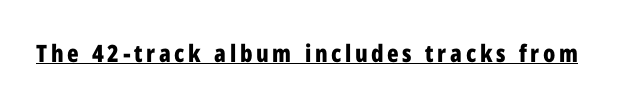
{"italic": "no", "bold": "yes", "underline": "yes", "glyph_px": 24}
